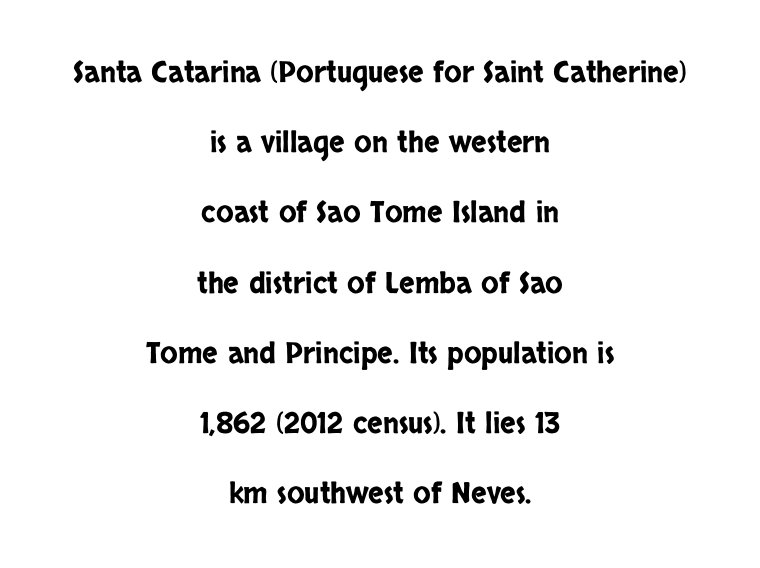
Q: Is the text italic (slanted)? A: No, it is upright.
Q: Is the typeface a serif or a sans-serif typeface? A: Sans-serif.
Q: Is the text underlined? A: No.
Q: How is the paragraph aligned? A: Centered.
Q: Is the spacing between letters normal or unusually wide? A: Normal.
Q: Is the spacing between lines tight, normal or loose? A: Loose.
Q: Width (condensed, normal, or wide)? A: Condensed.
Q: Stroke contrast? A: Low.
Q: x-height? A: Large.
Q: Monospaced? A: No.
